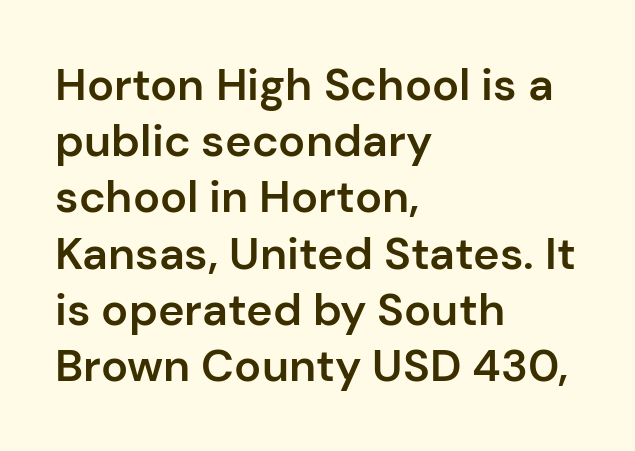
Q: Is the text bold? A: Semi-bold.
Q: Is the text italic (slanted)? A: No, it is upright.
Q: Is the typeface a serif or a sans-serif typeface? A: Sans-serif.
Q: Is the text underlined? A: No.
Q: How is the paragraph aligned? A: Left-aligned.
Q: Is the spacing between letters normal or unusually wide? A: Normal.
Q: Is the spacing between lines tight, normal or loose? A: Normal.
Q: Width (condensed, normal, or wide)? A: Normal.
Q: Stroke contrast? A: Low.
Q: x-height? A: Medium.
Q: Monospaced? A: No.
